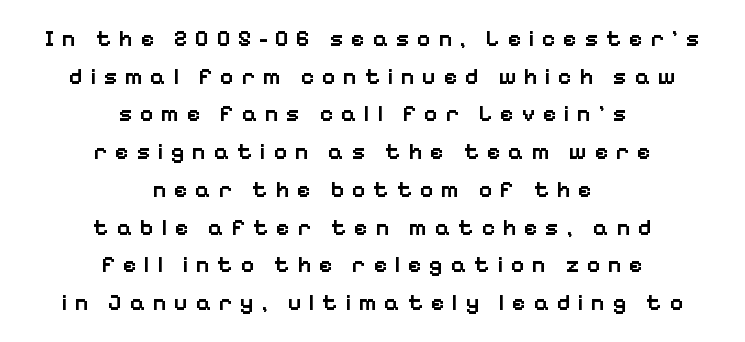
The image shows 23 px text type, upright; set centered, normal line spacing (1.64x), unusually wide letter spacing (+0.33 em), not underlined.
